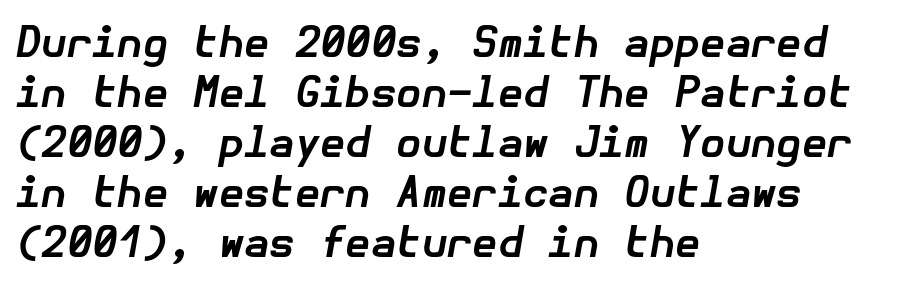
Q: Is the text bold? A: Yes.
Q: Is the text italic (slanted)? A: Yes, it leans right by about 10 degrees.
Q: Is the text underlined? A: No.
Q: How is the paragraph aligned? A: Left-aligned.
Q: Is the spacing between letters normal or unusually wide? A: Normal.
Q: Width (condensed, normal, or wide)? A: Normal.
Q: Stroke contrast? A: Low.
Q: x-height? A: Medium.
